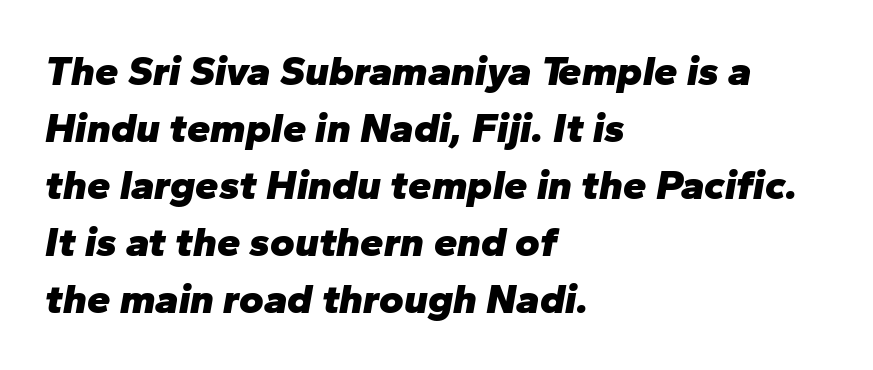
{"italic": "yes", "lean": "right", "slant_degrees": 10, "bold": "yes", "weight": "heavy", "width": "normal", "stroke_contrast": "low", "x_height": "medium", "monospaced": "no", "underline": "no", "align": "left", "line_spacing": "normal", "line_spacing_ratio": 1.36, "letter_spacing": "normal", "letter_spacing_em": 0.0, "glyph_px": 42}
